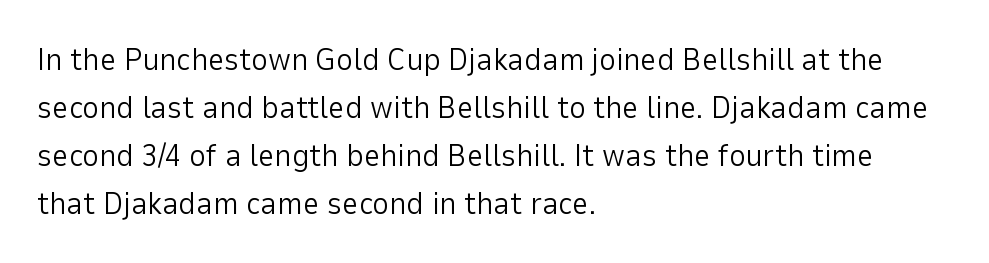
The image shows 32 px light sans-serif type, upright; set left-aligned, normal line spacing (1.5x), normal letter spacing, not underlined; low stroke contrast and a medium x-height.
